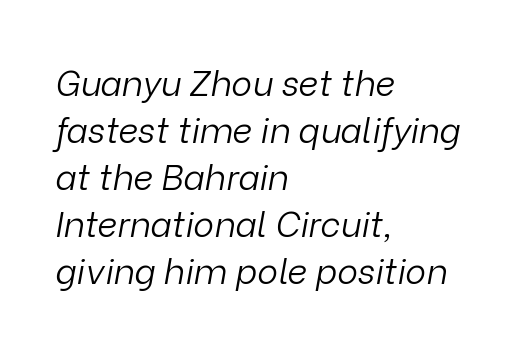
Q: Is the text bold? A: No.
Q: Is the text italic (slanted)? A: Yes, it leans right by about 9 degrees.
Q: Is the text underlined? A: No.
Q: How is the paragraph aligned? A: Left-aligned.
Q: Is the spacing between letters normal or unusually wide? A: Normal.
Q: Is the spacing between lines tight, normal or loose? A: Normal.
Q: Width (condensed, normal, or wide)? A: Normal.
Q: Stroke contrast? A: Low.
Q: x-height? A: Medium.
Q: Monospaced? A: No.
